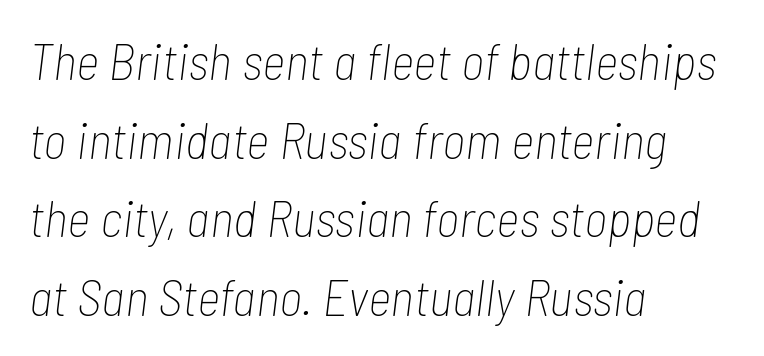
{"italic": "yes", "lean": "right", "slant_degrees": 7, "bold": "no", "weight": "thin", "width": "condensed", "stroke_contrast": "low", "x_height": "medium", "monospaced": "no", "underline": "no", "align": "left", "line_spacing": "normal", "line_spacing_ratio": 1.54, "letter_spacing": "normal", "letter_spacing_em": 0.0, "glyph_px": 51}
